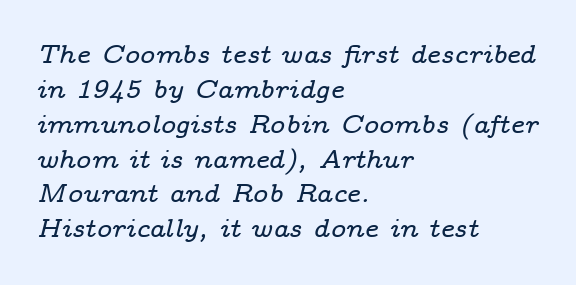
{"italic": "yes", "lean": "right", "slant_degrees": 14, "underline": "no", "align": "left", "line_spacing": "normal", "line_spacing_ratio": 1.34, "letter_spacing": "normal", "letter_spacing_em": 0.0, "glyph_px": 26}
